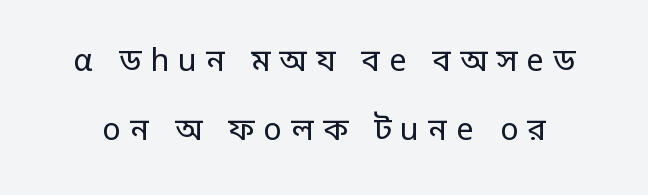
Q: Is the text bold? A: No.
Q: Is the text italic (slanted)? A: No, it is upright.
Q: Is the typeface a serif or a sans-serif typeface? A: Sans-serif.
Q: Is the text underlined? A: No.
Q: Is the spacing between letters normal or unusually wide? A: Unusually wide.
Q: Is the spacing between lines tight, normal or loose? A: Loose.
Q: Width (condensed, normal, or wide)? A: Normal.
Q: Stroke contrast? A: Low.
Q: x-height? A: Large.
Q: Monospaced? A: No.
